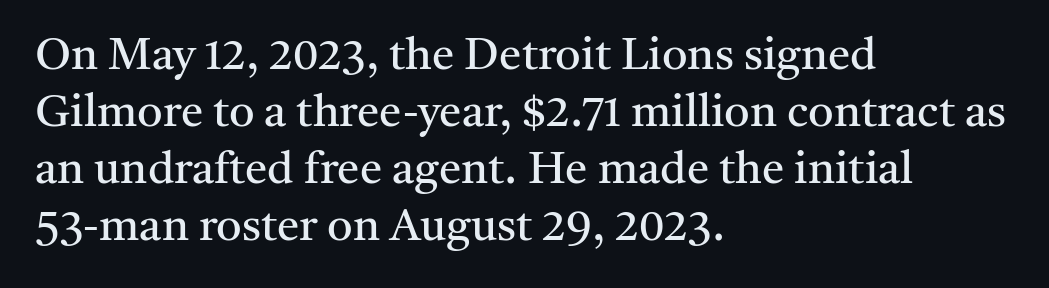
{"serif": "yes", "italic": "no", "bold": "no", "weight": "regular", "width": "normal", "stroke_contrast": "medium", "x_height": "medium", "monospaced": "no", "underline": "no", "align": "left", "line_spacing": "normal", "line_spacing_ratio": 1.27, "letter_spacing": "normal", "letter_spacing_em": 0.0, "glyph_px": 45}
